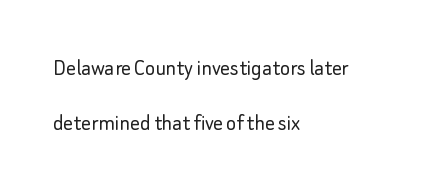
The image shows 24 px text type, upright; set left-aligned, loose line spacing (2.28x), normal letter spacing, not underlined.
